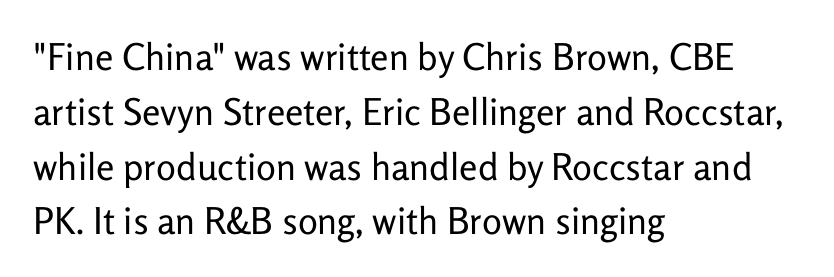
This sample has the flowing, uneven cadence of proportional lettering. Classification — sans serif. Is the type heavy? It reads as light-to-regular instead. Is the letter spacing exaggerated? No — it looks like the ordinary default. Ordinary non-slanted type is in use. Each row of text sits above clean, open space.
